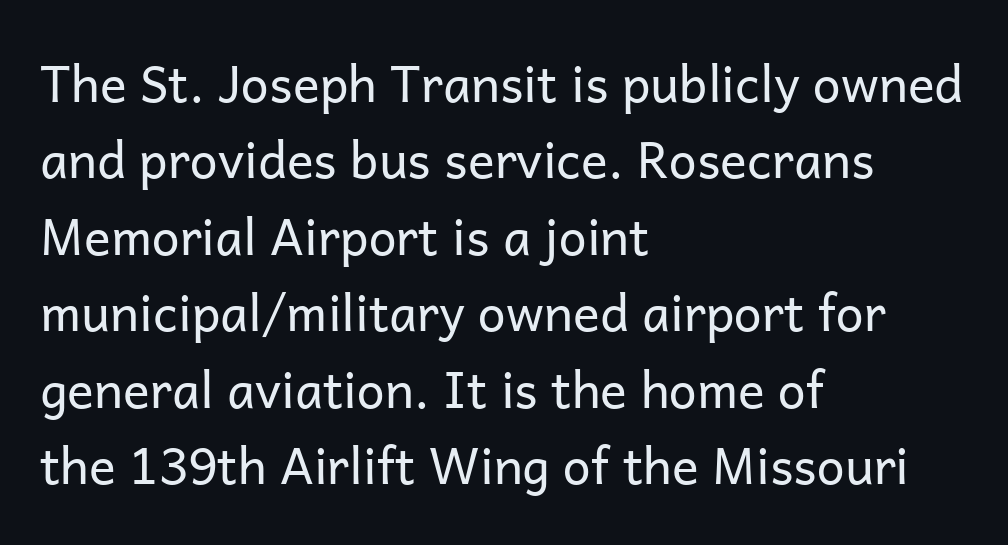
Check the space under the baseline: it is left empty. Here the designer chose a conventional face with non-uniform glyph widths. Observe the ordinary spacing: letters are neighbours, not strangers. The lettering holds an erect, upright posture throughout. Type style note: lacks serifs. Each new line begins a customary step beneath the previous one.
